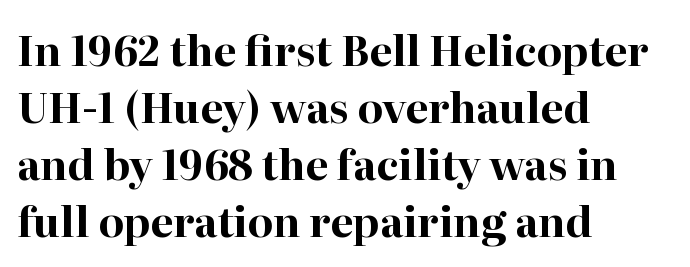
The image shows 41 px bold serif type, upright; set left-aligned, normal line spacing (1.39x), normal letter spacing, not underlined; high stroke contrast and a medium x-height.
